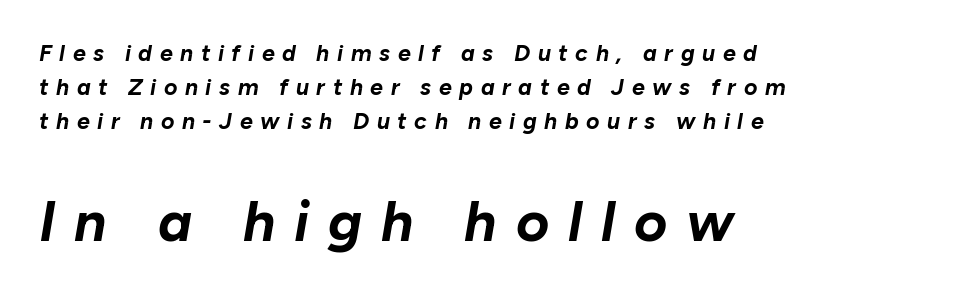
Q: Is the text bold? A: Yes.
Q: Is the text italic (slanted)? A: Yes, it leans right by about 10 degrees.
Q: Is the text underlined? A: No.
Q: How is the paragraph aligned? A: Left-aligned.
Q: Is the spacing between letters normal or unusually wide? A: Unusually wide.
Q: Is the spacing between lines tight, normal or loose? A: Normal.
Q: Which block of text is set in a larger size, the first (top) or the second (bottom)? A: The second (bottom) one.
Q: Width (condensed, normal, or wide)? A: Normal.
Q: Stroke contrast? A: Low.
Q: x-height? A: Medium.
Q: Monospaced? A: No.
